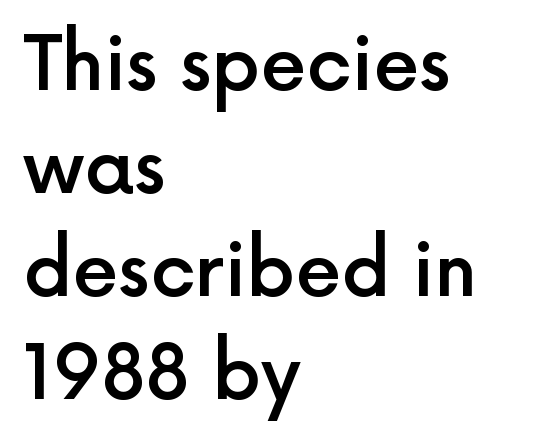
The image shows 74 px semibold sans-serif type, upright; set left-aligned, normal line spacing (1.39x), normal letter spacing, not underlined; a medium x-height.
